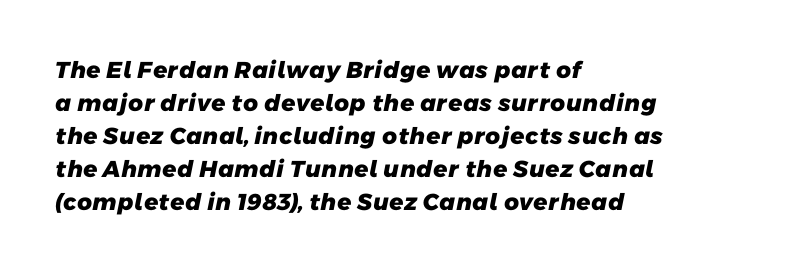
{"bold": "yes", "underline": "no", "align": "left", "line_spacing": "normal", "line_spacing_ratio": 1.43, "letter_spacing": "normal", "letter_spacing_em": 0.0, "glyph_px": 23}
